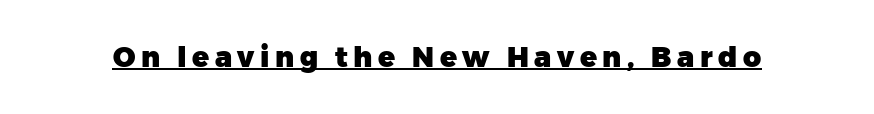
Spacing verdict: proportional, widths tailored to each character. Is the type bold? Yes — the strokes are clearly thick and heavy. The designer went with a sans here, leaving each stem footless. The gaps between neighbouring characters are conspicuously large. What decoration does the sample have? An underline.
